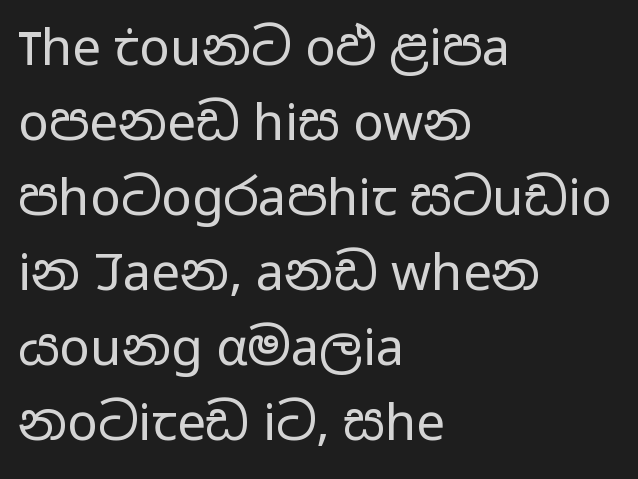
The leading is moderate, giving the passage an even texture. Examine the stroke ends and you'll find no serifs. Does the lettering tilt? It doesn't — this is upright. These lines stack with their left ends in a neat column. Underline: absent.
